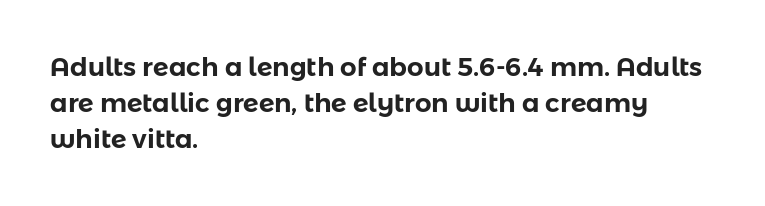
{"italic": "no", "underline": "no", "align": "left", "line_spacing": "normal", "line_spacing_ratio": 1.39, "letter_spacing": "normal", "letter_spacing_em": 0.0, "glyph_px": 26}
